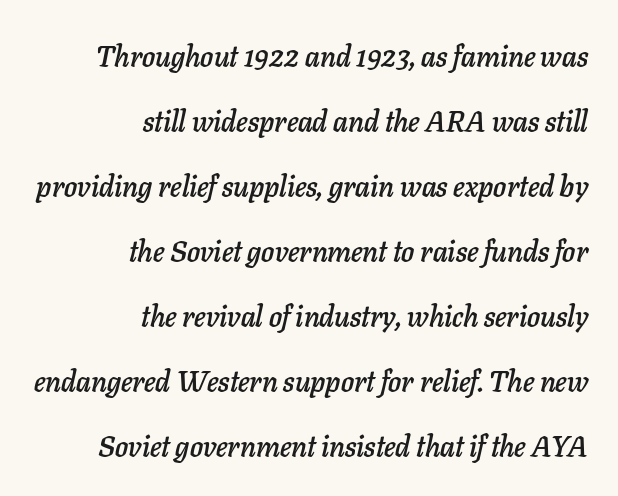
The image shows 29 px text type, italic (leaning right); set right-aligned, loose line spacing (2.24x), normal letter spacing, not underlined; low stroke contrast and a medium x-height.
